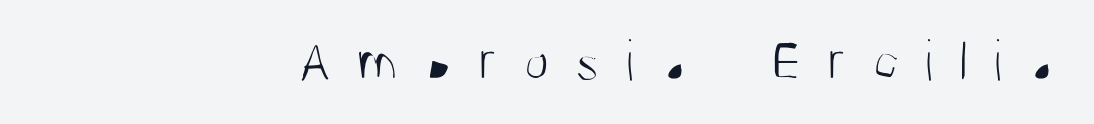
Q: Is the text bold? A: No.
Q: Is the text italic (slanted)? A: No, it is upright.
Q: Is the typeface a serif or a sans-serif typeface? A: Sans-serif.
Q: Is the text underlined? A: No.
Q: How is the paragraph aligned? A: Right-aligned.
Q: Is the spacing between letters normal or unusually wide? A: Unusually wide.
Q: Width (condensed, normal, or wide)? A: Condensed.
Q: Stroke contrast? A: Medium.
Q: x-height? A: Large.
Q: Monospaced? A: No.
